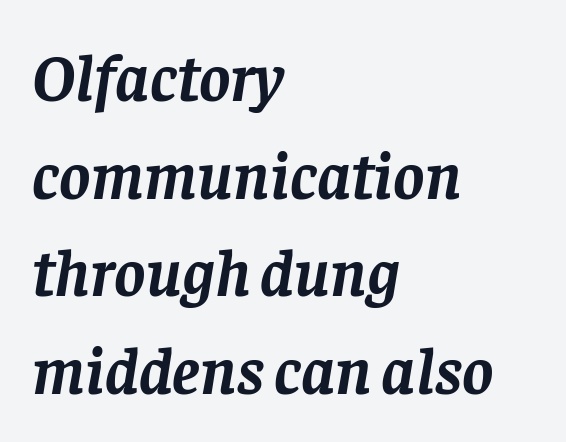
{"serif": "yes", "italic": "yes", "lean": "right", "slant_degrees": 8, "bold": "yes", "weight": "semibold", "width": "normal", "stroke_contrast": "low", "x_height": "large", "monospaced": "no", "underline": "no", "align": "left", "line_spacing": "normal", "line_spacing_ratio": 1.48, "letter_spacing": "normal", "letter_spacing_em": 0.0, "glyph_px": 66}
